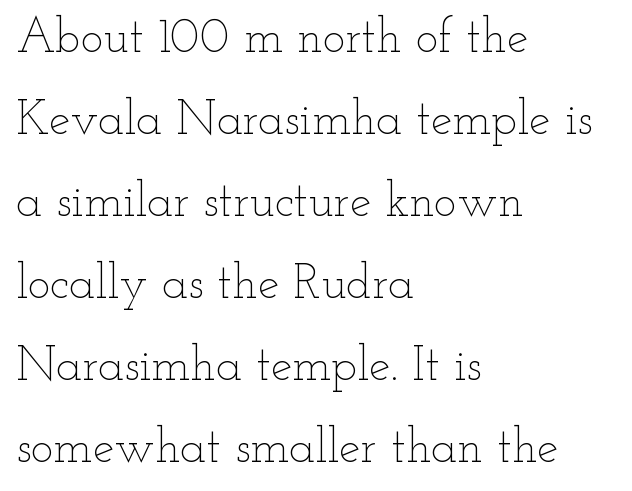
The image shows 48 px thin, wide type, upright; set left-aligned, line spacing 1.71x, normal letter spacing, not underlined; low stroke contrast and a small x-height.
